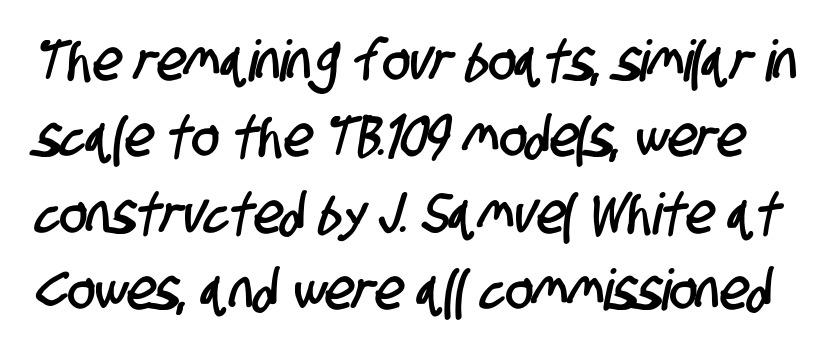
Q: Is the typeface a serif or a sans-serif typeface? A: Sans-serif.
Q: Is the text underlined? A: No.
Q: Is the spacing between letters normal or unusually wide? A: Normal.
Q: Is the spacing between lines tight, normal or loose? A: Normal.
Q: Width (condensed, normal, or wide)? A: Condensed.
Q: Stroke contrast? A: Low.
Q: x-height? A: Large.
Q: Monospaced? A: No.
